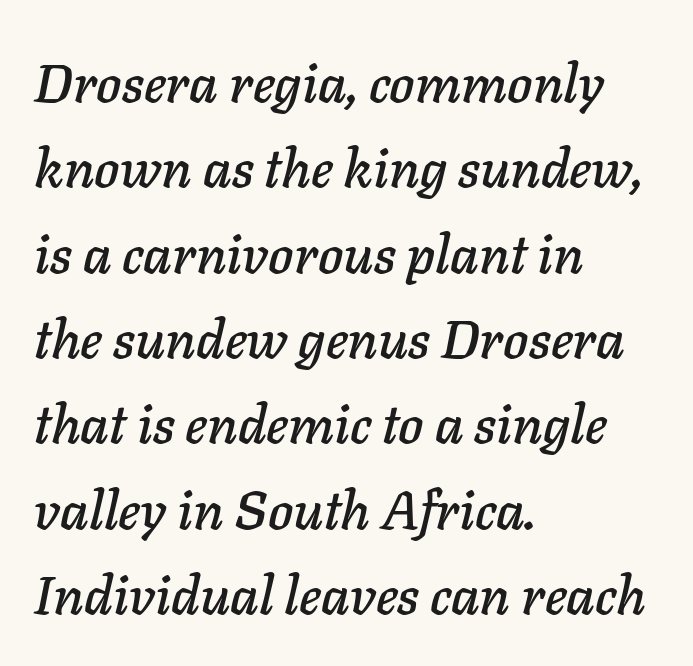
Does extra space separate the letters? No, they use regular spacing. Glance below the letters and you will spot only blank space. Spacing verdict: proportional, widths tailored to each character. This sample uses an oblique cut, with every glyph tilted off the vertical.
